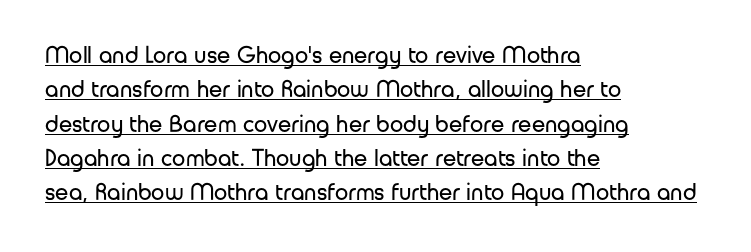
Q: Is the text bold? A: No.
Q: Is the text italic (slanted)? A: No, it is upright.
Q: Is the text underlined? A: Yes.
Q: How is the paragraph aligned? A: Left-aligned.
Q: Is the spacing between letters normal or unusually wide? A: Normal.
Q: Is the spacing between lines tight, normal or loose? A: Normal.
